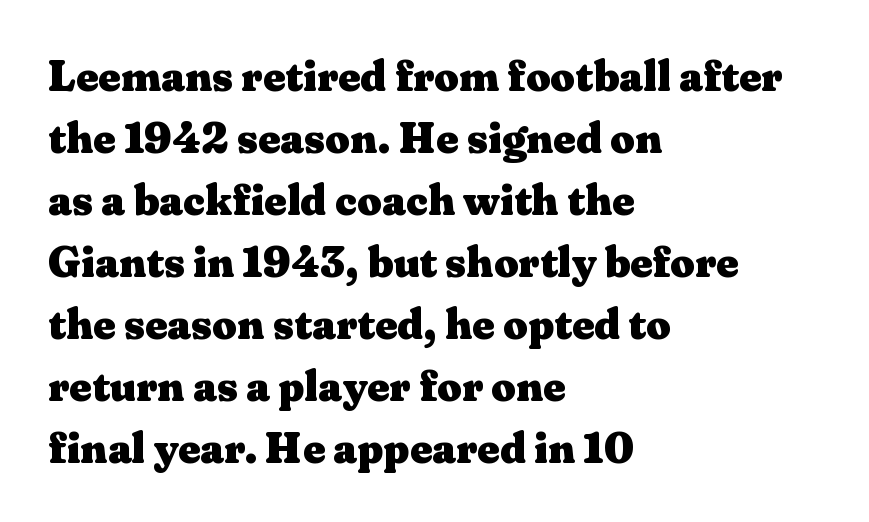
The image shows 43 px heavy, wide serif type, upright; set left-aligned, normal line spacing (1.44x), normal letter spacing, not underlined; medium stroke contrast and a medium x-height.
